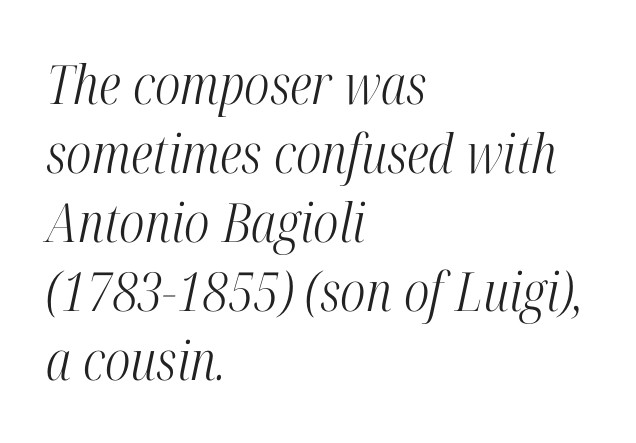
The image shows 54 px light, condensed serif type, italic (leaning right); set left-aligned, normal line spacing (1.28x), normal letter spacing, not underlined; high stroke contrast and a medium x-height.
